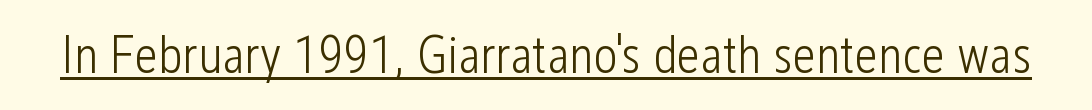
Weight class: somewhere from thin through regular. The line texture is even and compact thanks to regular tracking. Underlining? Definitely there. Unlike italic type, these characters show no tilt at all. Serifs: no, the terminals of the letterforms are clean.
